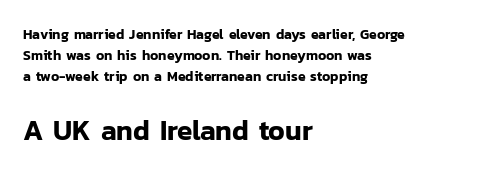
The image shows 28 px sans-serif type, upright; set left-aligned, normal line spacing (1.51x), normal letter spacing, not underlined; the second (bottom) block is 2.0x larger; low stroke contrast and a medium x-height.
